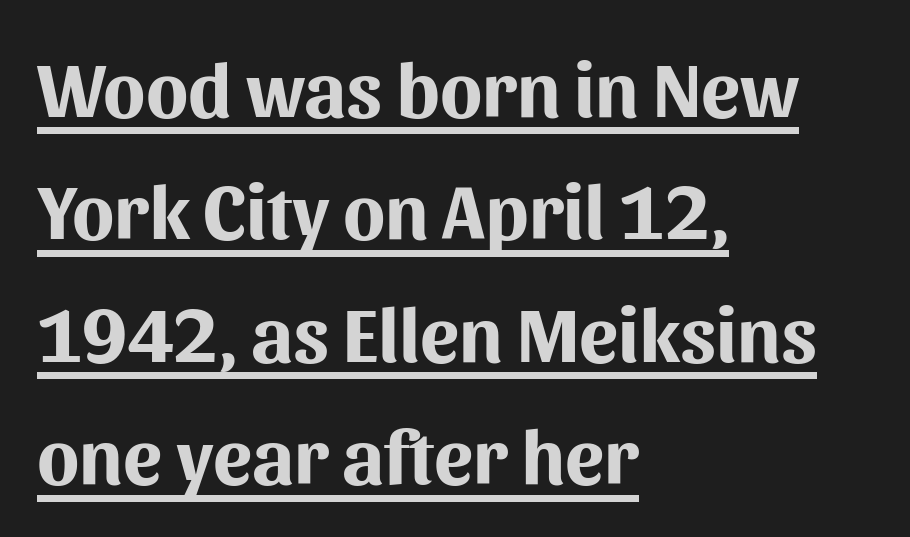
Q: Is the text bold? A: Yes.
Q: Is the text italic (slanted)? A: No, it is upright.
Q: Is the typeface a serif or a sans-serif typeface? A: Sans-serif.
Q: Is the text underlined? A: Yes.
Q: How is the paragraph aligned? A: Left-aligned.
Q: Is the spacing between letters normal or unusually wide? A: Normal.
Q: Is the spacing between lines tight, normal or loose? A: Normal.
Q: Width (condensed, normal, or wide)? A: Normal.
Q: Stroke contrast? A: Medium.
Q: x-height? A: Medium.
Q: Monospaced? A: No.
